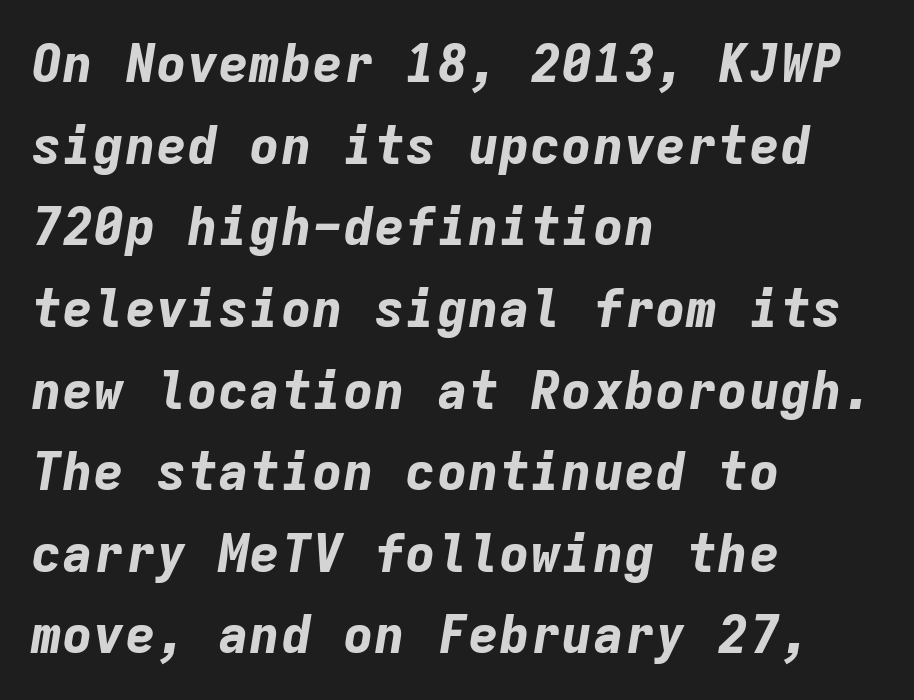
Q: Is the text bold? A: Yes.
Q: Is the text italic (slanted)? A: Yes, it leans right by about 9 degrees.
Q: Is the text underlined? A: No.
Q: How is the paragraph aligned? A: Left-aligned.
Q: Is the spacing between letters normal or unusually wide? A: Normal.
Q: Is the spacing between lines tight, normal or loose? A: Normal.
Q: Width (condensed, normal, or wide)? A: Normal.
Q: Stroke contrast? A: Low.
Q: x-height? A: Medium.
Q: Monospaced? A: Yes.
